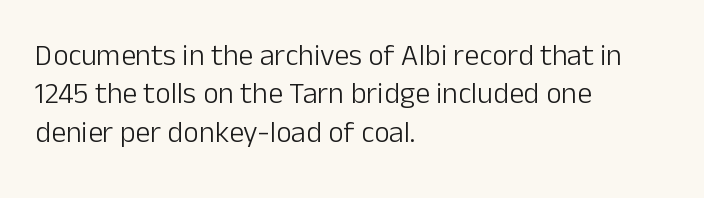
Glance below the letters and you will spot only blank space. Upright lettering throughout. Each letter's strokes conclude bluntly, with no projecting serifs. You could not count columns in this text — the font is proportionally spaced.
